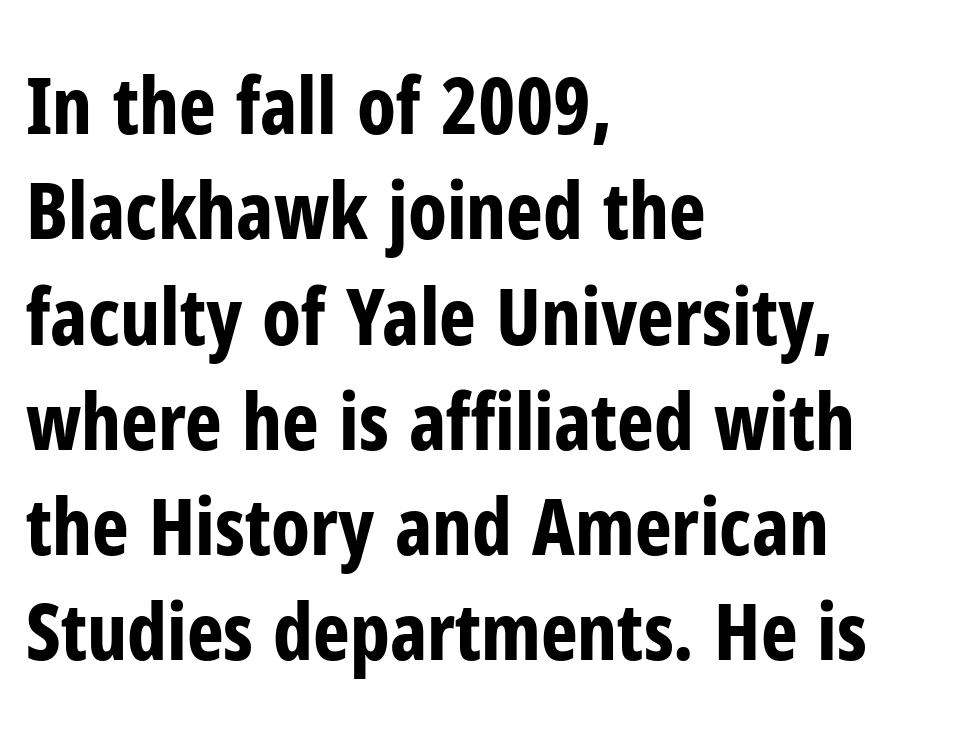
{"serif": "no", "italic": "no", "bold": "yes", "weight": "bold", "width": "condensed", "stroke_contrast": "low", "x_height": "medium", "monospaced": "no", "underline": "no", "align": "left", "line_spacing": "normal", "line_spacing_ratio": 1.35, "letter_spacing": "normal", "letter_spacing_em": 0.0, "glyph_px": 78}
